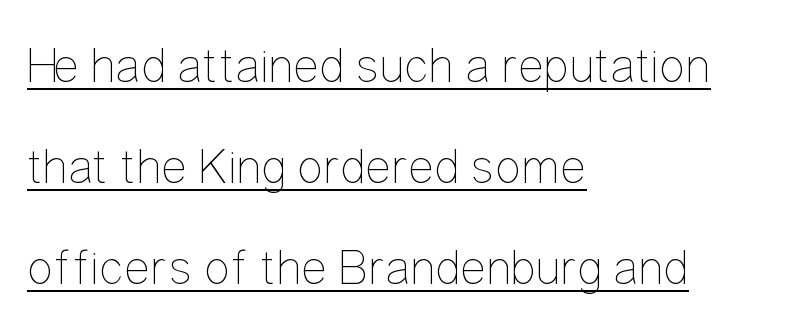
{"italic": "no", "bold": "no", "weight": "thin", "width": "condensed", "stroke_contrast": "low", "x_height": "medium", "monospaced": "no", "underline": "yes", "align": "left", "line_spacing": "loose", "line_spacing_ratio": 2.02, "letter_spacing": "normal", "letter_spacing_em": 0.0, "glyph_px": 50}
